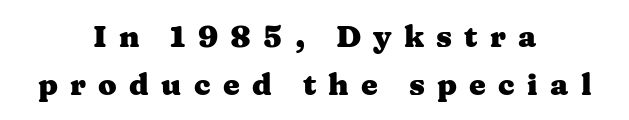
The image shows 30 px heavy, wide serif type, upright; set centered, normal line spacing (1.6x), unusually wide letter spacing (+0.41 em), not underlined; medium stroke contrast and a medium x-height.
